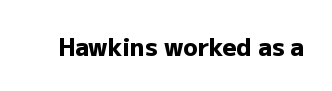
{"italic": "no", "bold": "yes", "underline": "no", "letter_spacing": "normal", "letter_spacing_em": 0.0, "glyph_px": 24}
